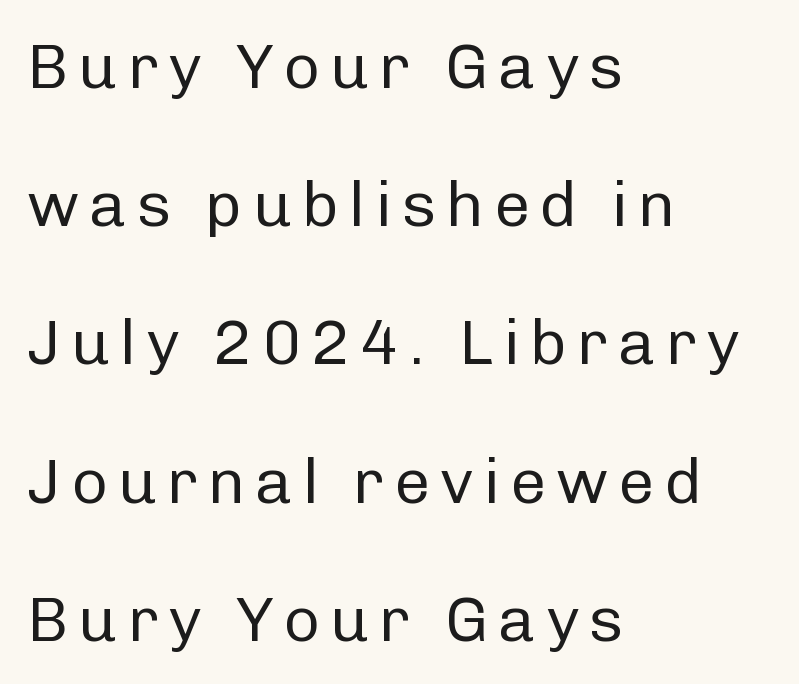
Q: Is the text bold? A: No.
Q: Is the text italic (slanted)? A: No, it is upright.
Q: Is the typeface a serif or a sans-serif typeface? A: Sans-serif.
Q: Is the text underlined? A: No.
Q: How is the paragraph aligned? A: Left-aligned.
Q: Is the spacing between lines tight, normal or loose? A: Loose.
Q: Width (condensed, normal, or wide)? A: Normal.
Q: Stroke contrast? A: Low.
Q: x-height? A: Medium.
Q: Monospaced? A: No.
